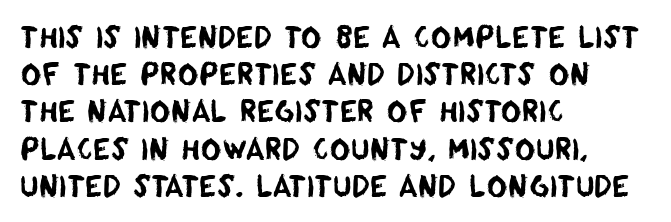
The image shows 28 px sans-serif type; set left-aligned, normal line spacing (1.33x), normal letter spacing, not underlined; low stroke contrast and a large x-height.
